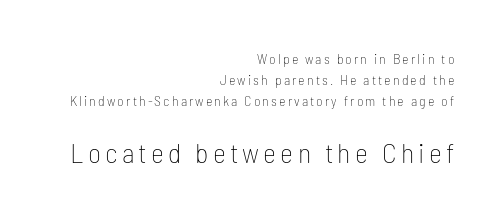
The image shows 28 px thin, condensed sans-serif type, upright; set right-aligned, normal line spacing (1.5x), not underlined; the second (bottom) block is 2.0x larger; low stroke contrast and a medium x-height.
